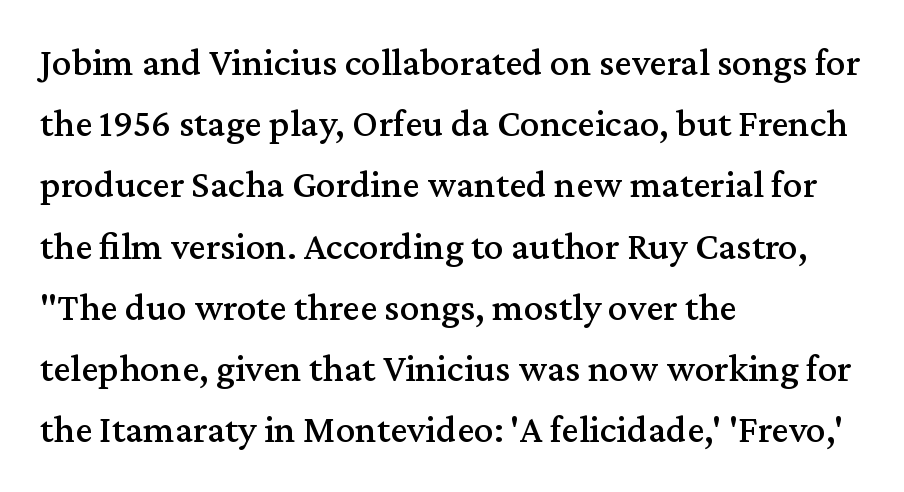
{"serif": "yes", "italic": "no", "width": "normal", "stroke_contrast": "medium", "x_height": "medium", "monospaced": "no", "underline": "no", "align": "left", "line_spacing": "normal", "line_spacing_ratio": 1.57, "letter_spacing": "normal", "letter_spacing_em": 0.0, "glyph_px": 39}
